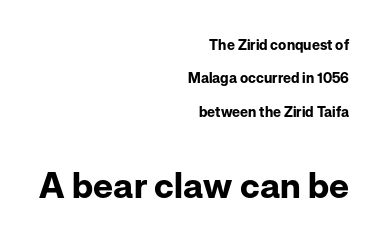
The image shows 35 px bold sans-serif type, upright; set right-aligned, loose line spacing (2.39x), normal letter spacing, not underlined; the second (bottom) block is 2.5x larger; low stroke contrast and a medium x-height.
